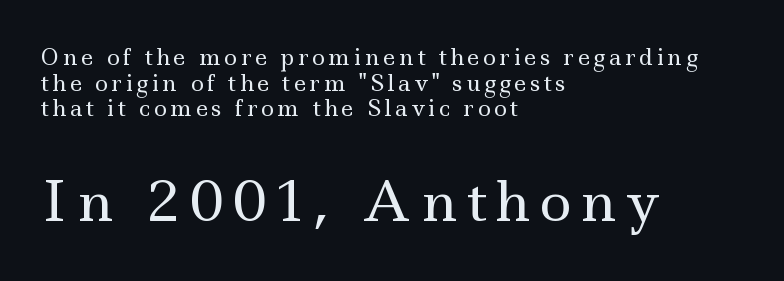
{"serif": "yes", "italic": "no", "bold": "no", "weight": "regular", "width": "wide", "x_height": "small", "monospaced": "no", "underline": "no", "align": "left", "line_spacing_ratio": 1.16, "larger_block": "second", "size_ratio": 2.5, "glyph_px": 55}
